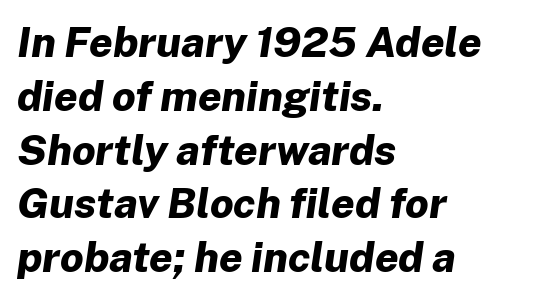
You could call the tracking neutral — neither tight nor loose. The face used here has the dense, thick strokes of a bold. The passage shown is typed in a proportional face where columns would drift. Leading: standard. Just letters on the line, the space beneath them empty. The rendering anchors every line to the left-hand side.
